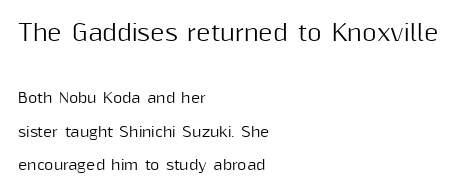
This sample is left-justified, so line endings fall wherever the words run out. The lettering stays uniformly vertical, giving the passage a roman look. Widely set lines give the paragraph a tall, airy silhouette. Does the bottom block carry the larger type? No, the top block does. Words float on clear page, feet unadorned.
